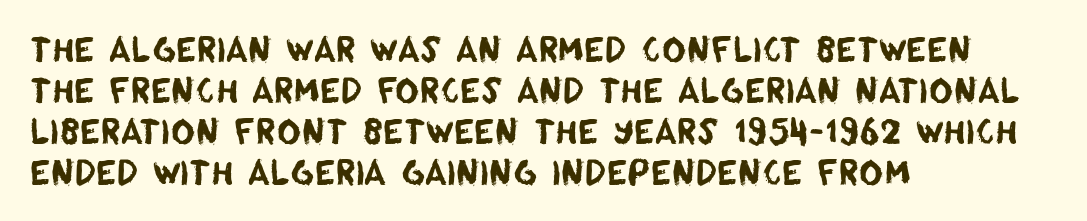
{"serif": "no", "width": "normal", "stroke_contrast": "low", "x_height": "large", "monospaced": "no", "underline": "no", "align": "left", "line_spacing_ratio": 1.24, "letter_spacing": "normal", "letter_spacing_em": 0.0, "glyph_px": 33}
